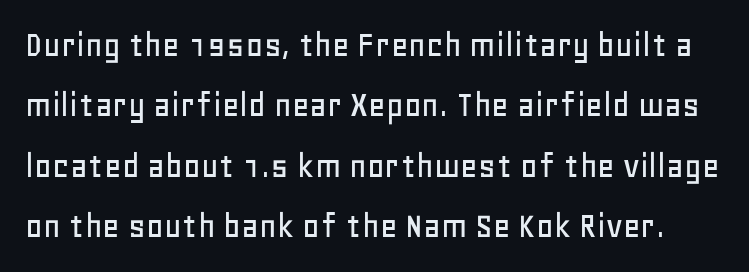
Caption: standard tracking, unaltered. Summary of vertical rhythm: regular, with standard interline spacing. The axis of the letterforms is exactly vertical. Observe the absence of serifs on each vertical stroke in this sample.
